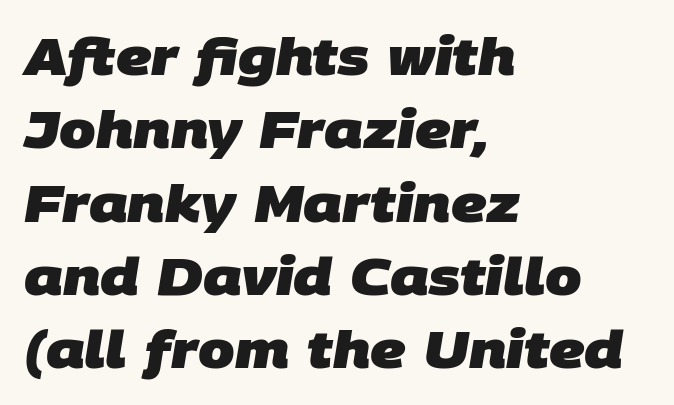
A clean baseline with only descenders dipping below it. You can tell from the bare stems that sans-serif type was used. The rendering anchors every line to the left-hand side. Glyph-to-glyph distance matches everyday printed text. The rows are spaced the way most documents space them. These lines are rendered in a variable-pitch font.
